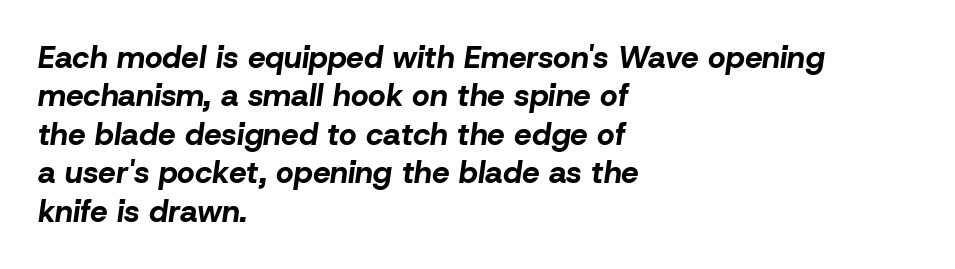
{"italic": "yes", "lean": "right", "slant_degrees": 8, "bold": "yes", "weight": "bold", "width": "normal", "stroke_contrast": "low", "x_height": "medium", "monospaced": "no", "underline": "no", "align": "left", "line_spacing_ratio": 1.24, "letter_spacing": "normal", "letter_spacing_em": 0.0, "glyph_px": 31}
